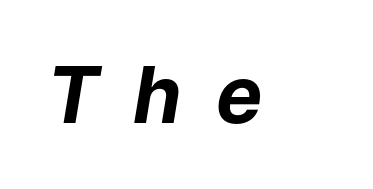
{"italic": "yes", "lean": "right", "slant_degrees": 9, "bold": "yes", "weight": "bold", "width": "normal", "stroke_contrast": "low", "x_height": "medium", "monospaced": "no", "underline": "no", "letter_spacing": "wide", "letter_spacing_em": 0.44, "glyph_px": 78}
